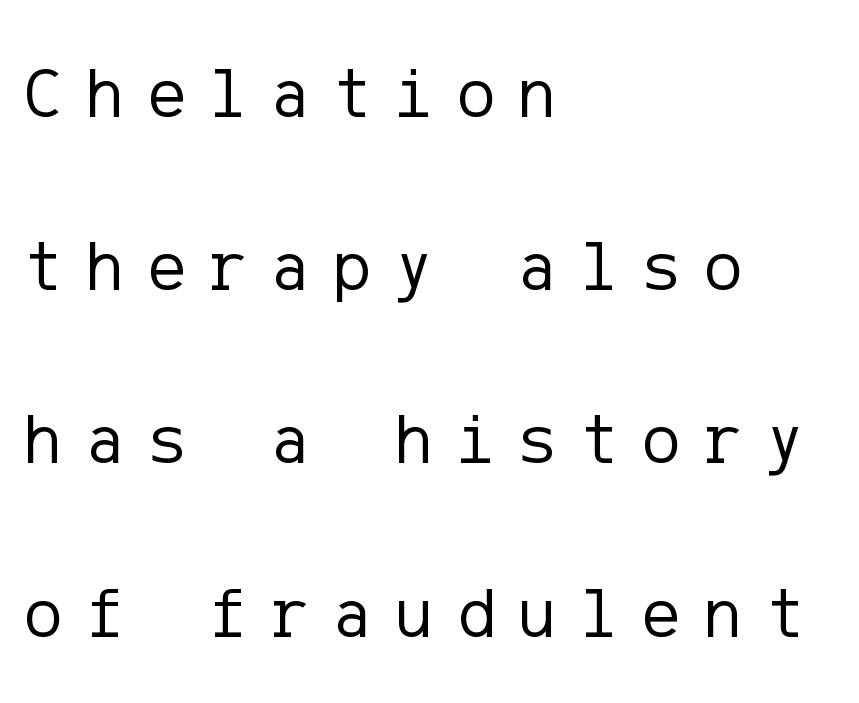
Q: Is the text bold? A: No.
Q: Is the text italic (slanted)? A: No, it is upright.
Q: Is the typeface a serif or a sans-serif typeface? A: Sans-serif.
Q: Is the text underlined? A: No.
Q: How is the paragraph aligned? A: Left-aligned.
Q: Is the spacing between letters normal or unusually wide? A: Unusually wide.
Q: Is the spacing between lines tight, normal or loose? A: Loose.
Q: Width (condensed, normal, or wide)? A: Normal.
Q: Stroke contrast? A: Low.
Q: x-height? A: Medium.
